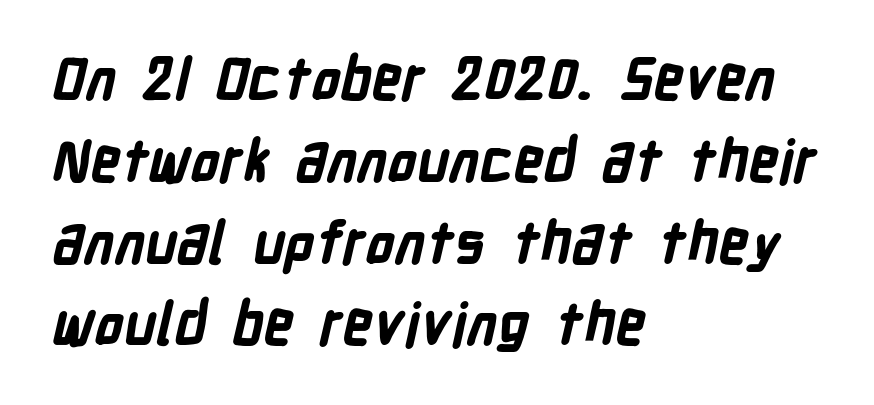
Q: Is the text bold? A: Yes.
Q: Is the typeface a serif or a sans-serif typeface? A: Sans-serif.
Q: Is the text underlined? A: No.
Q: How is the paragraph aligned? A: Left-aligned.
Q: Is the spacing between letters normal or unusually wide? A: Normal.
Q: Is the spacing between lines tight, normal or loose? A: Normal.
Q: Width (condensed, normal, or wide)? A: Condensed.
Q: Stroke contrast? A: Low.
Q: x-height? A: Medium.
Q: Monospaced? A: No.
